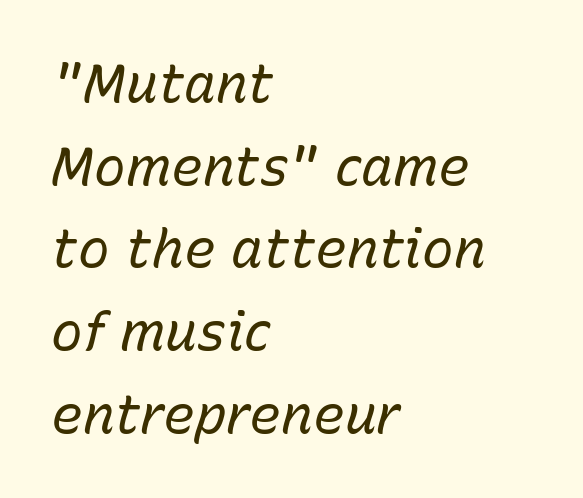
The image shows 53 px regular-weight type, italic (leaning right); set left-aligned, normal line spacing (1.56x), normal letter spacing, not underlined; low stroke contrast and a medium x-height.
